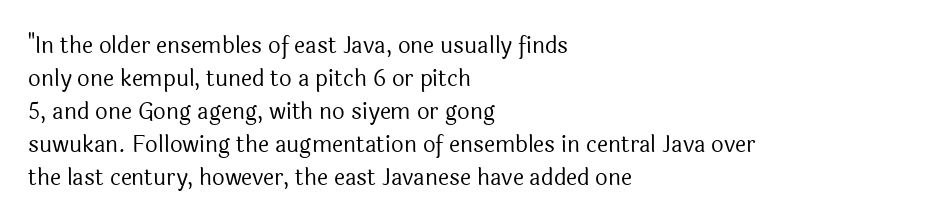
In terms of leading, this rendering sits right in the middle. Quick note: not italic, upright. Stems here are at most as thick as an everyday book face. Letter spacing: default.
